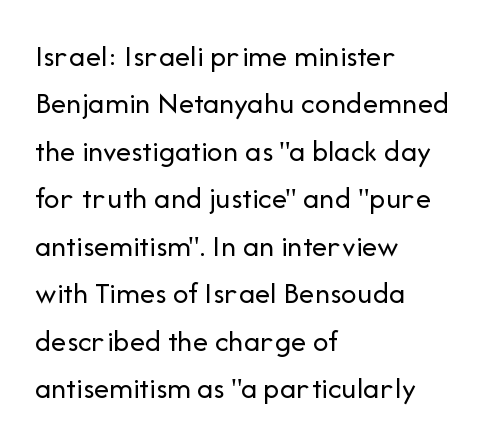
{"serif": "no", "italic": "no", "bold": "no", "weight": "regular", "width": "normal", "stroke_contrast": "low", "x_height": "medium", "monospaced": "no", "underline": "no", "align": "left", "line_spacing": "normal", "line_spacing_ratio": 1.53, "letter_spacing": "normal", "letter_spacing_em": 0.0, "glyph_px": 31}
